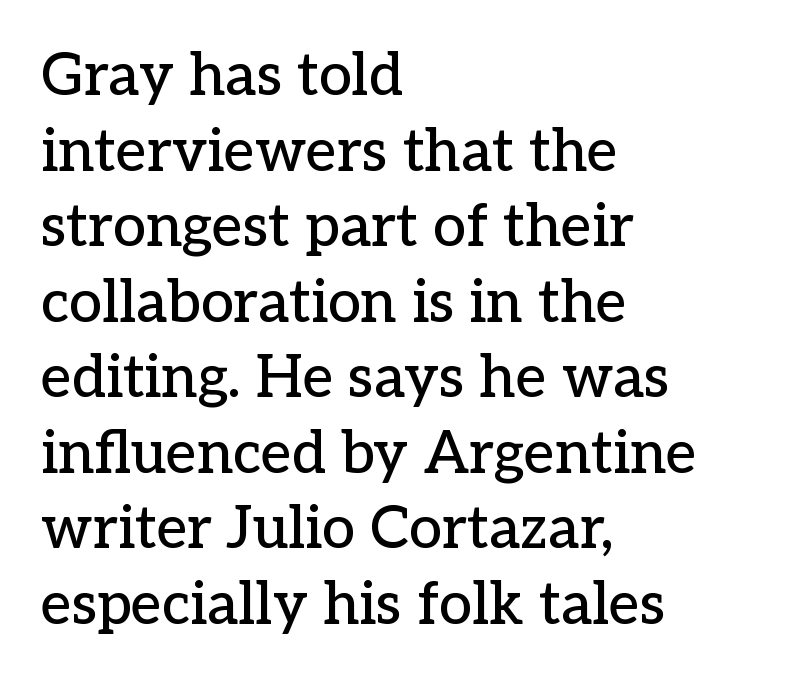
{"serif": "yes", "italic": "no", "width": "normal", "stroke_contrast": "low", "x_height": "medium", "monospaced": "no", "underline": "no", "align": "left", "line_spacing": "normal", "line_spacing_ratio": 1.28, "letter_spacing": "normal", "letter_spacing_em": 0.0, "glyph_px": 59}
